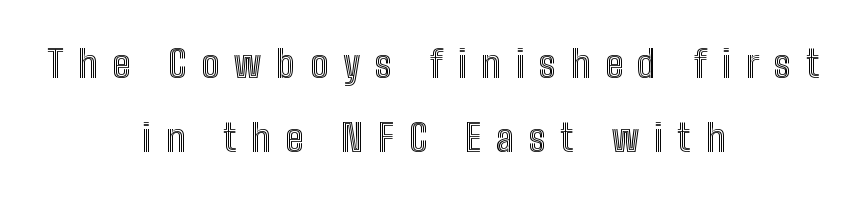
{"italic": "no", "width": "condensed", "x_height": "medium", "monospaced": "no", "underline": "no", "align": "center", "line_spacing": "loose", "line_spacing_ratio": 1.95, "letter_spacing": "wide", "letter_spacing_em": 0.39, "glyph_px": 38}
